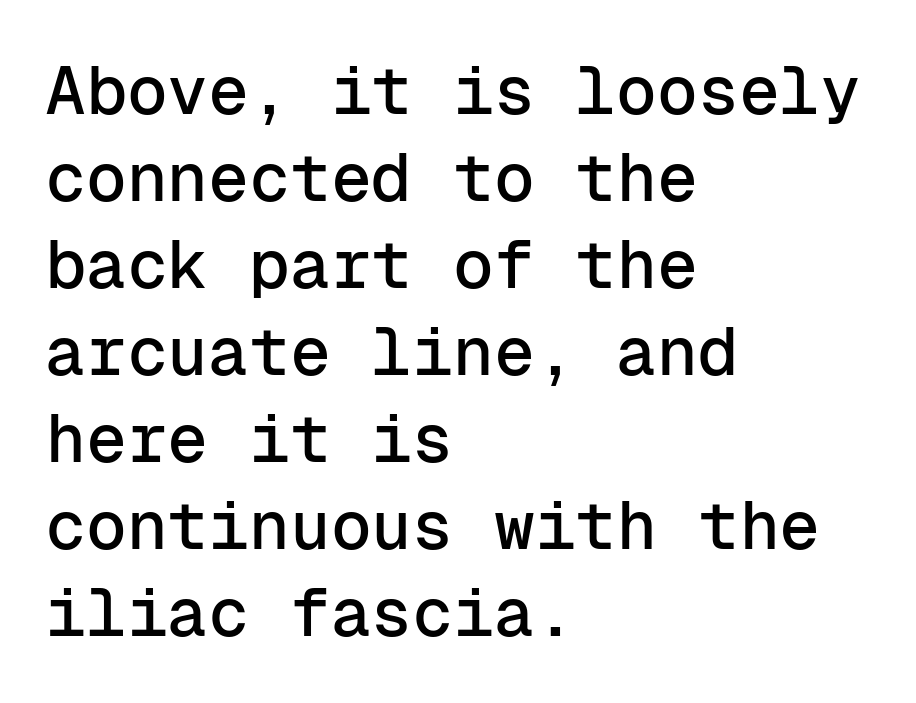
{"serif": "no", "italic": "no", "width": "normal", "stroke_contrast": "low", "x_height": "medium", "monospaced": "yes", "underline": "no", "align": "left", "line_spacing": "normal", "line_spacing_ratio": 1.28, "letter_spacing": "normal", "letter_spacing_em": 0.0, "glyph_px": 68}
